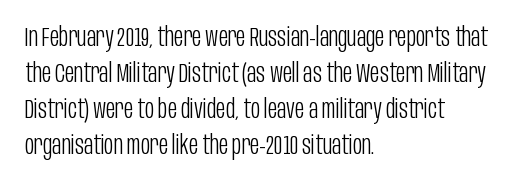
{"italic": "no", "bold": "no", "underline": "no", "align": "left", "line_spacing": "normal", "line_spacing_ratio": 1.38, "letter_spacing": "normal", "letter_spacing_em": 0.0, "glyph_px": 26}
